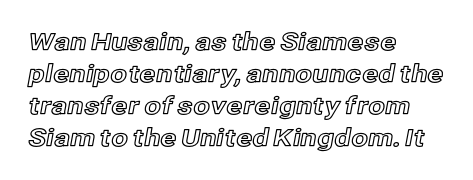
Q: Is the text italic (slanted)? A: Yes.
Q: Is the text underlined? A: No.
Q: How is the paragraph aligned? A: Left-aligned.
Q: Is the spacing between letters normal or unusually wide? A: Normal.
Q: Is the spacing between lines tight, normal or loose? A: Normal.
